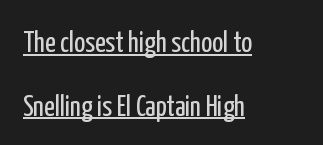
The face used here is a sans, in the tradition of grotesques and geometrics. The rendering uses the underline text-decoration. These lines were composed using upright roman letters. No letter is thick-stroked: the sample isn't bold. Vertical spacing — loose.
